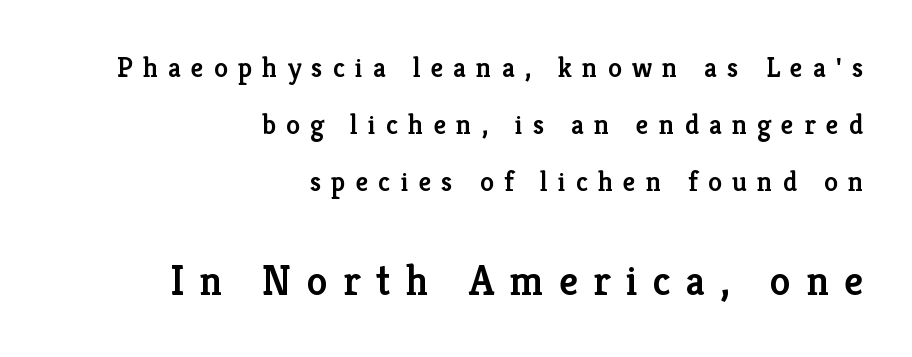
The space between consecutive lines is lavish. What stands out about the letter spacing? Its width — letters are far apart. In this sample the second text group is rendered at the bigger scale. Moderately thickened strokes mark this as semibold type.
